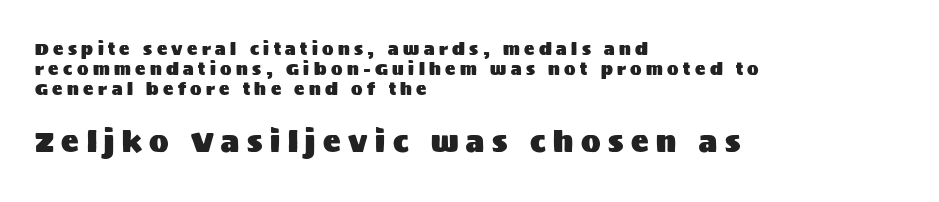
{"serif": "no", "italic": "no", "width": "normal", "stroke_contrast": "medium", "x_height": "large", "monospaced": "no", "underline": "no", "align": "left", "line_spacing_ratio": 1.18, "letter_spacing": "wide", "letter_spacing_em": 0.26, "larger_block": "second", "size_ratio": 1.71, "glyph_px": 29}
